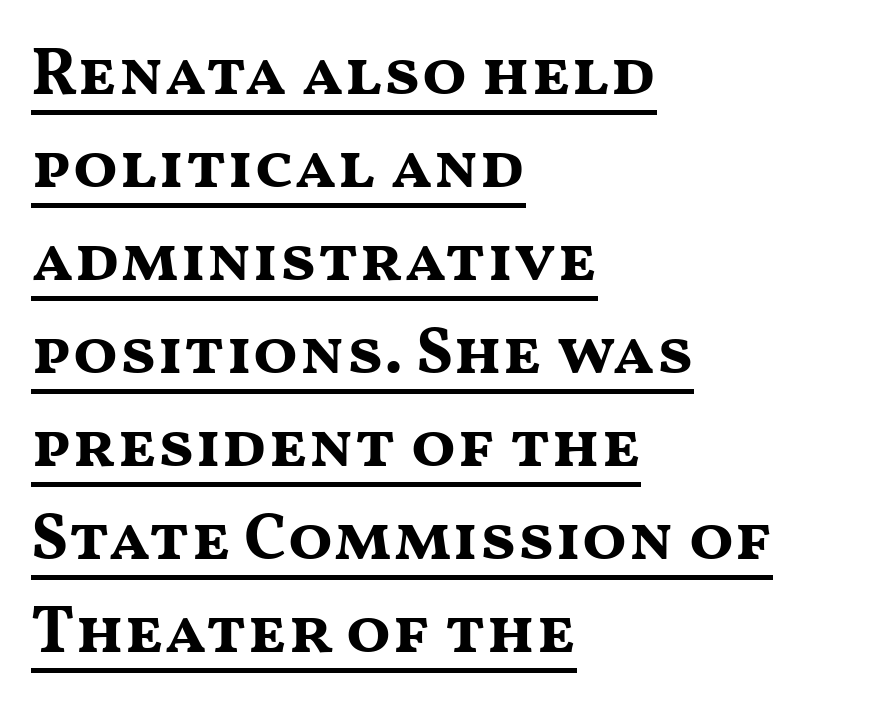
Glance below the letters and you will spot a drawn line. Nope, no serifs anywhere on these letters. Compared with a centered layout, this one pins lines to the left instead. Character widths vary here, with narrow letters taking less room than wide ones.
